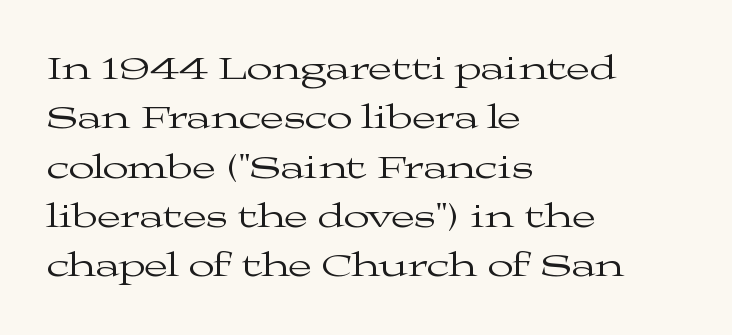
Q: Is the text bold? A: No.
Q: Is the text italic (slanted)? A: No, it is upright.
Q: Is the typeface a serif or a sans-serif typeface? A: Serif.
Q: Is the text underlined? A: No.
Q: How is the paragraph aligned? A: Left-aligned.
Q: Is the spacing between letters normal or unusually wide? A: Normal.
Q: Is the spacing between lines tight, normal or loose? A: Normal.
Q: Width (condensed, normal, or wide)? A: Wide.
Q: Stroke contrast? A: Medium.
Q: x-height? A: Medium.
Q: Monospaced? A: No.
